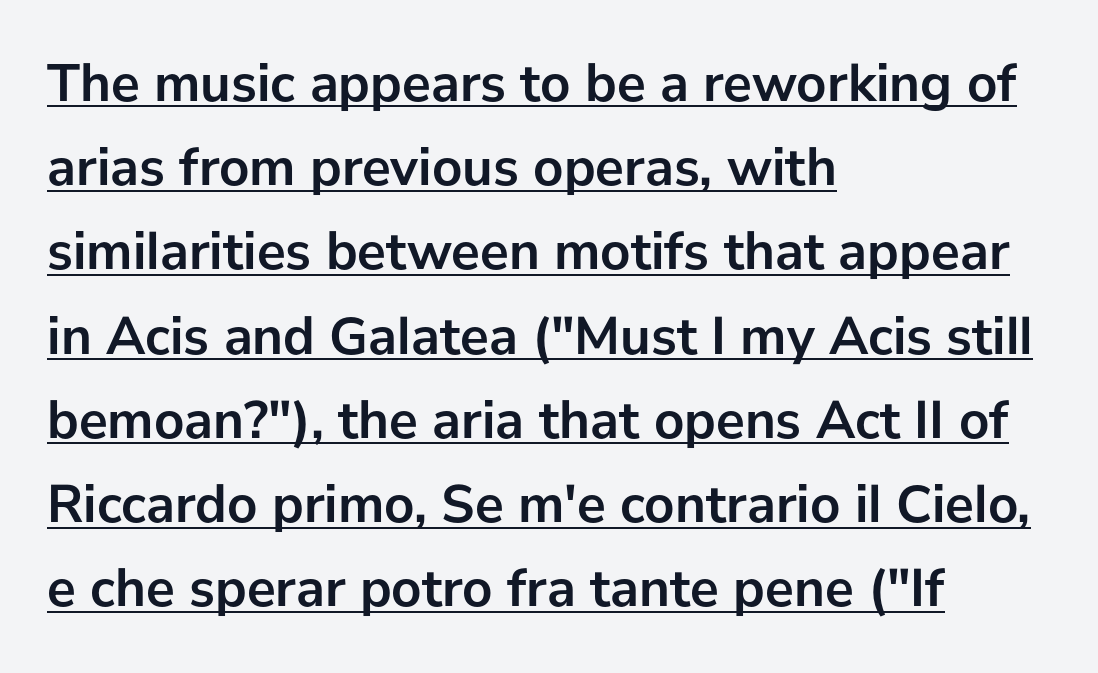
Posture: straight, roman, zero tilt. This rendering employs a face without finishing strokes, i.e., a sans-serif. Decoration check: the copy is underlined. Chunky letters — that's bold for sure.
